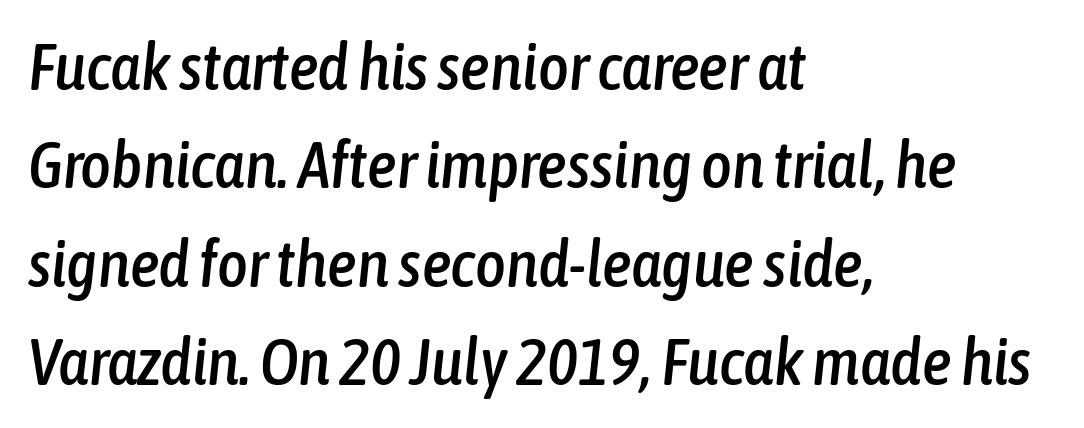
Q: Is the text italic (slanted)? A: Yes, it leans right by about 6 degrees.
Q: Is the text underlined? A: No.
Q: How is the paragraph aligned? A: Left-aligned.
Q: Is the spacing between letters normal or unusually wide? A: Normal.
Q: Is the spacing between lines tight, normal or loose? A: Normal.
Q: Width (condensed, normal, or wide)? A: Condensed.
Q: Stroke contrast? A: Low.
Q: x-height? A: Medium.
Q: Monospaced? A: No.
